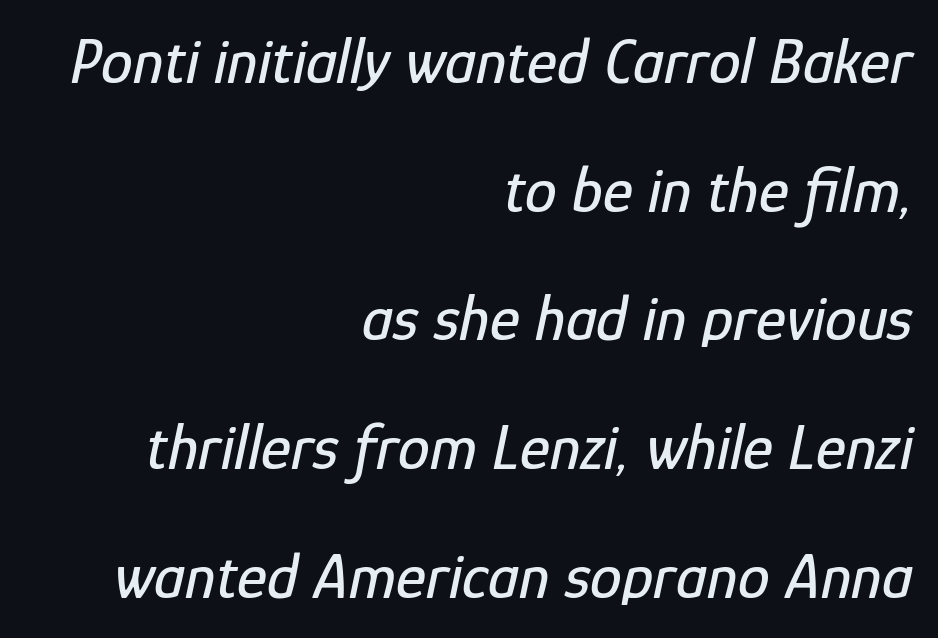
The lines in this sample share a right terminus and differ only in where they begin. Compared with ordinary roman type, these characters are visibly tilted. Looks like regular typesetting: each glyph gets only the width it needs. Whoever set this chose breathing room over compactness in the vertical rhythm. The string is rendered with underlining switched off.
